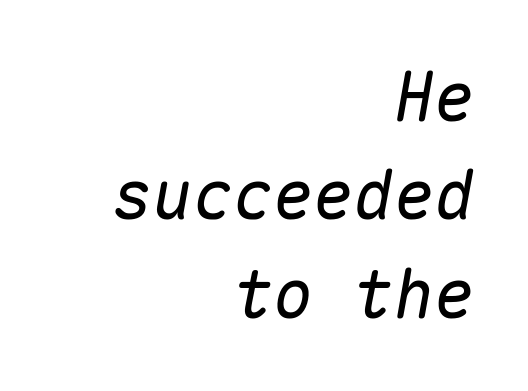
The image shows 67 px text type, italic (leaning right), monospaced; set right-aligned, normal line spacing (1.47x), normal letter spacing, not underlined; medium stroke contrast and a medium x-height.
